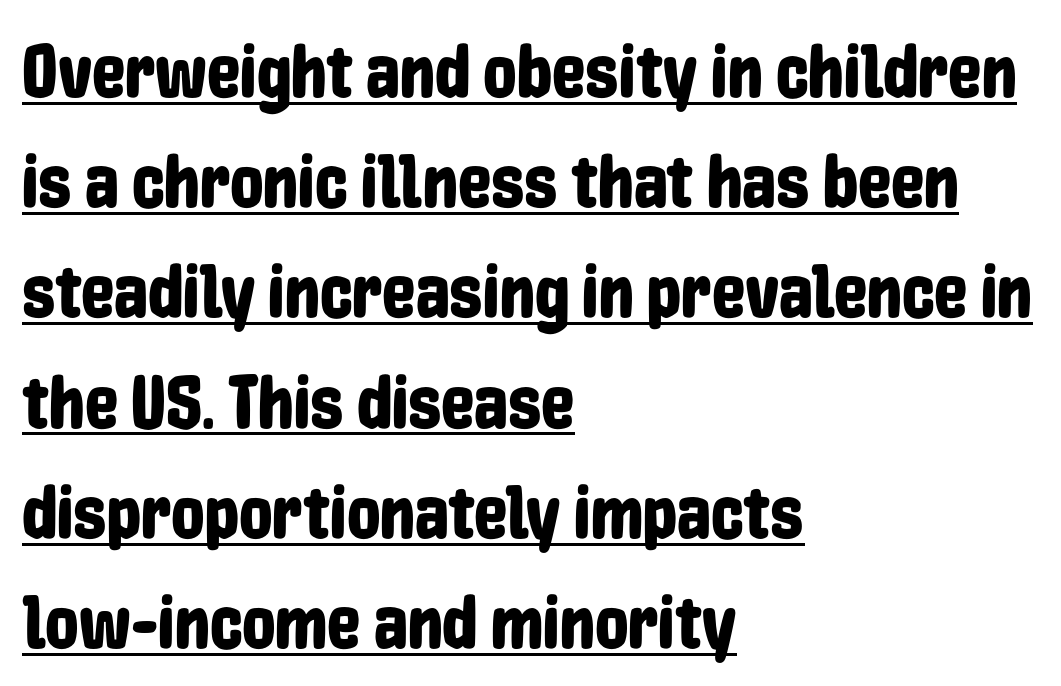
Notice how the passage keeps a crisp vertical edge on the left only. Are there feet on the stems? There aren't — it's a sans. The type is set solid horizontally, with unmodified tracking. A typesetter would call this leading conventional body-copy spacing.
